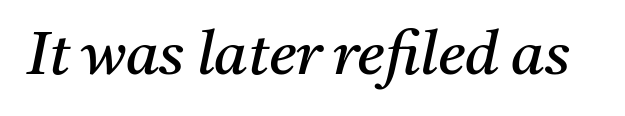
The image shows 61 px regular-weight serif type, italic (leaning right); set normal letter spacing, not underlined; medium stroke contrast and a medium x-height.
